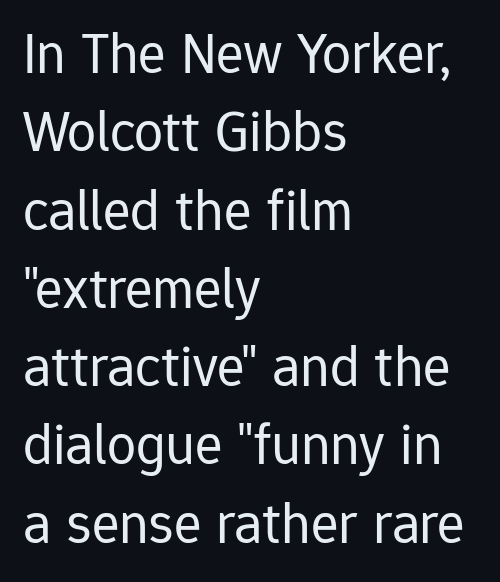
Q: Is the text bold? A: No.
Q: Is the text italic (slanted)? A: No, it is upright.
Q: Is the typeface a serif or a sans-serif typeface? A: Sans-serif.
Q: Is the text underlined? A: No.
Q: How is the paragraph aligned? A: Left-aligned.
Q: Is the spacing between letters normal or unusually wide? A: Normal.
Q: Is the spacing between lines tight, normal or loose? A: Normal.
Q: Width (condensed, normal, or wide)? A: Normal.
Q: Stroke contrast? A: Low.
Q: x-height? A: Medium.
Q: Monospaced? A: No.
